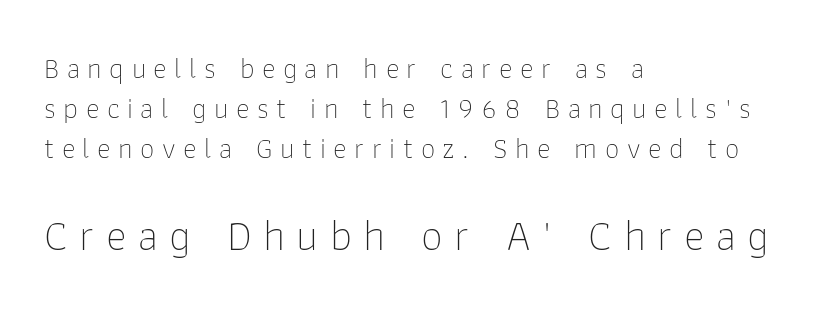
The image shows 44 px thin sans-serif type, upright; set left-aligned, normal line spacing (1.38x), unusually wide letter spacing (+0.26 em), not underlined; the second (bottom) block is 1.52x larger; low stroke contrast and a medium x-height.
